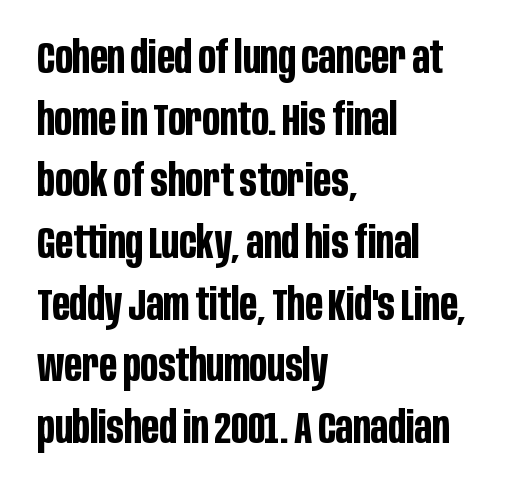
The image shows 45 px bold, condensed sans-serif type, upright; set left-aligned, normal line spacing (1.37x), normal letter spacing, not underlined; low stroke contrast and a large x-height.
